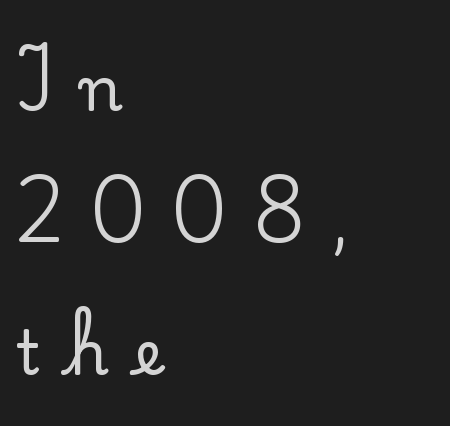
Q: Is the text italic (slanted)? A: No, it is upright.
Q: Is the typeface a serif or a sans-serif typeface? A: Serif.
Q: Is the text underlined? A: No.
Q: How is the paragraph aligned? A: Left-aligned.
Q: Is the spacing between letters normal or unusually wide? A: Unusually wide.
Q: Is the spacing between lines tight, normal or loose? A: Loose.
Q: Width (condensed, normal, or wide)? A: Normal.
Q: Stroke contrast? A: Low.
Q: x-height? A: Small.
Q: Monospaced? A: No.
